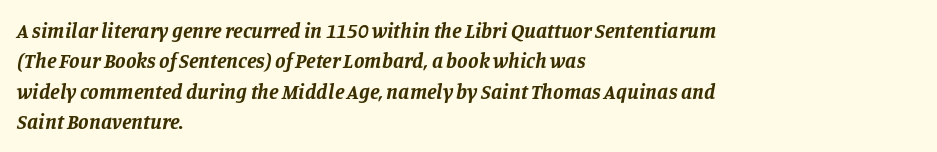
{"italic": "yes", "lean": "right", "slant_degrees": 11, "bold": "yes", "underline": "no", "align": "left", "line_spacing": "normal", "line_spacing_ratio": 1.45, "letter_spacing": "normal", "letter_spacing_em": 0.0, "glyph_px": 21}
